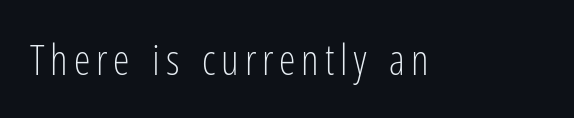
{"serif": "no", "italic": "no", "bold": "no", "weight": "light", "width": "condensed", "stroke_contrast": "low", "x_height": "medium", "monospaced": "no", "underline": "no", "glyph_px": 42}
